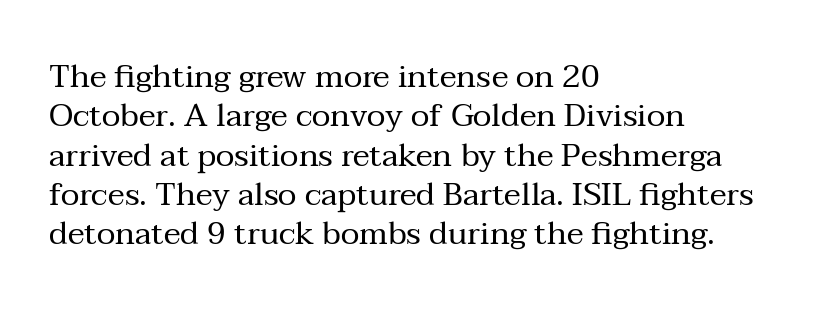
{"serif": "yes", "italic": "no", "bold": "no", "weight": "regular", "width": "normal", "stroke_contrast": "medium", "x_height": "medium", "monospaced": "no", "underline": "no", "align": "left", "line_spacing_ratio": 1.23, "letter_spacing": "normal", "letter_spacing_em": 0.0, "glyph_px": 32}
